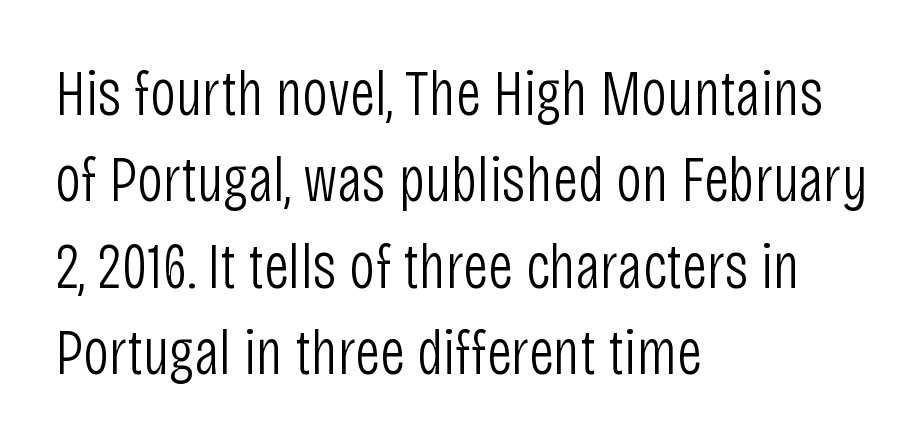
One-word summary of the alignment: left. The line-height multiplier appears to be the usual default. It's the straight-up-and-down kind of type. Standard letterfit; no display-style spreading of the glyphs. The passage shown is typeset with a sans-serif family.
